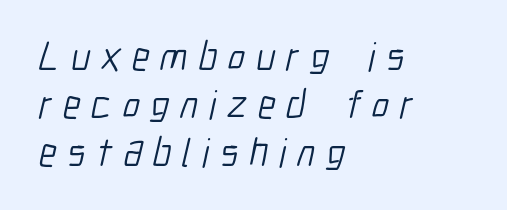
{"serif": "no", "bold": "no", "weight": "light", "width": "condensed", "stroke_contrast": "low", "x_height": "medium", "monospaced": "no", "underline": "no", "align": "left", "line_spacing_ratio": 1.2, "letter_spacing": "wide", "letter_spacing_em": 0.27, "glyph_px": 40}
